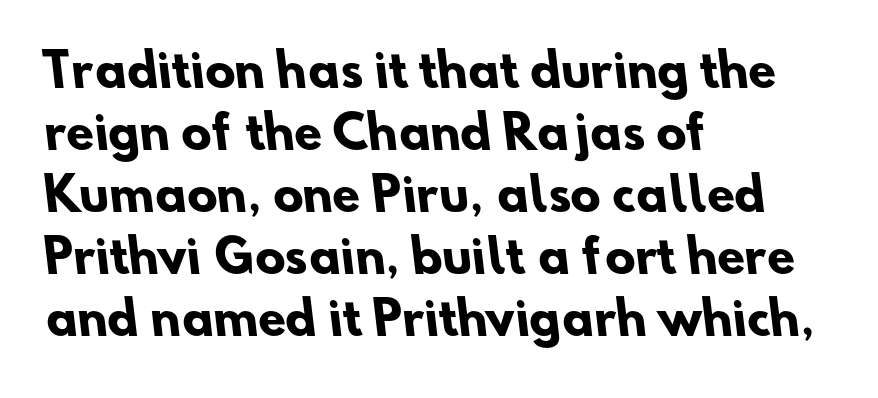
{"serif": "no", "bold": "yes", "weight": "heavy", "width": "normal", "stroke_contrast": "low", "x_height": "small", "monospaced": "no", "underline": "no", "align": "left", "line_spacing": "normal", "line_spacing_ratio": 1.38, "letter_spacing": "normal", "letter_spacing_em": 0.0, "glyph_px": 45}
